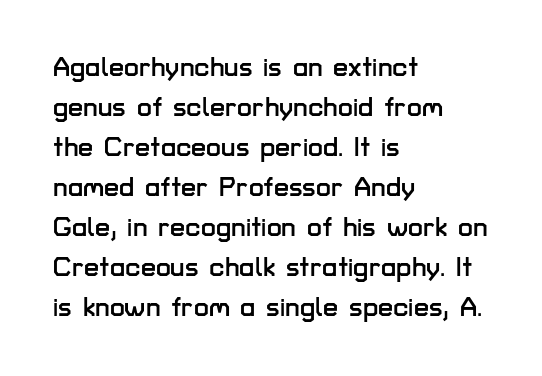
{"italic": "no", "underline": "no", "align": "left", "line_spacing": "normal", "line_spacing_ratio": 1.48, "letter_spacing": "normal", "letter_spacing_em": 0.0, "glyph_px": 27}
